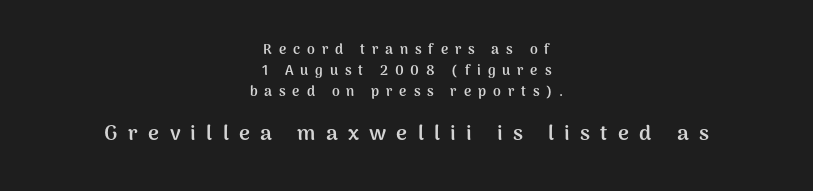
{"italic": "no", "bold": "yes", "underline": "no", "align": "center", "line_spacing": "normal", "line_spacing_ratio": 1.49, "letter_spacing": "wide", "letter_spacing_em": 0.49, "larger_block": "second", "size_ratio": 1.5, "glyph_px": 21}
